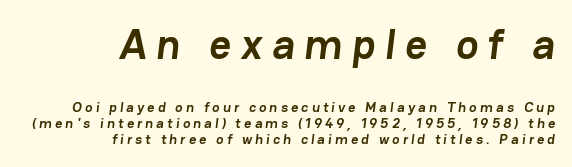
Q: Is the text bold? A: Yes.
Q: Is the typeface a serif or a sans-serif typeface? A: Sans-serif.
Q: Is the text underlined? A: No.
Q: How is the paragraph aligned? A: Right-aligned.
Q: Is the spacing between letters normal or unusually wide? A: Unusually wide.
Q: Is the spacing between lines tight, normal or loose? A: Tight.
Q: Which block of text is set in a larger size, the first (top) or the second (bottom)? A: The first (top) one.
Q: Width (condensed, normal, or wide)? A: Normal.
Q: Stroke contrast? A: Low.
Q: x-height? A: Medium.
Q: Monospaced? A: No.
